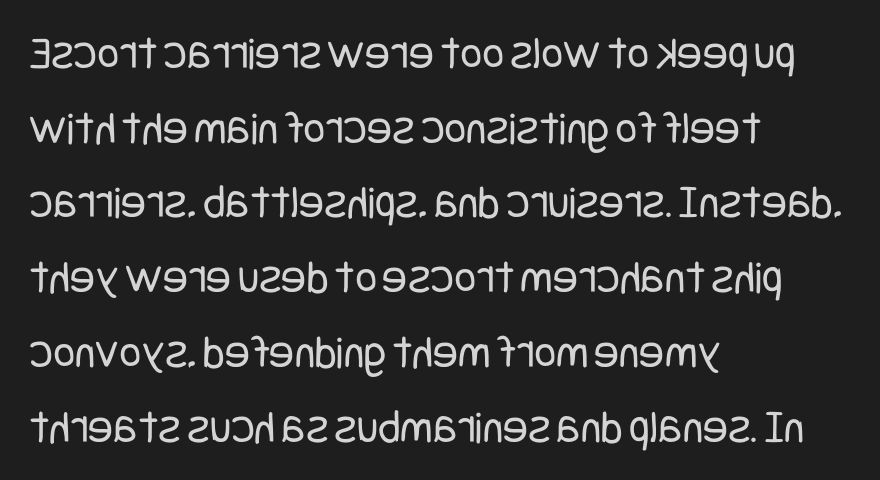
Q: Is the text bold? A: No.
Q: Is the text italic (slanted)? A: No, it is upright.
Q: Is the typeface a serif or a sans-serif typeface? A: Sans-serif.
Q: Is the text underlined? A: No.
Q: How is the paragraph aligned? A: Left-aligned.
Q: Is the spacing between letters normal or unusually wide? A: Normal.
Q: Is the spacing between lines tight, normal or loose? A: Normal.
Q: Width (condensed, normal, or wide)? A: Condensed.
Q: Stroke contrast? A: Low.
Q: x-height? A: Large.
